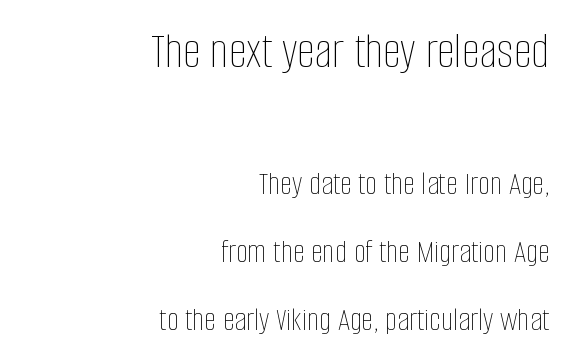
{"italic": "no", "bold": "no", "weight": "thin", "width": "condensed", "stroke_contrast": "low", "x_height": "large", "monospaced": "no", "underline": "no", "align": "right", "line_spacing": "loose", "line_spacing_ratio": 1.99, "letter_spacing": "normal", "letter_spacing_em": 0.0, "larger_block": "first", "size_ratio": 1.5, "glyph_px": 51}
